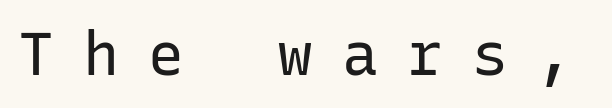
{"serif": "no", "italic": "no", "bold": "no", "weight": "regular", "width": "normal", "stroke_contrast": "low", "x_height": "medium", "monospaced": "yes", "underline": "no", "letter_spacing": "wide", "letter_spacing_em": 0.48, "glyph_px": 60}
